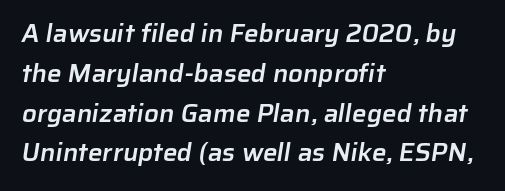
Q: Is the text bold? A: Semi-bold.
Q: Is the text underlined? A: No.
Q: How is the paragraph aligned? A: Left-aligned.
Q: Is the spacing between letters normal or unusually wide? A: Normal.
Q: Is the spacing between lines tight, normal or loose? A: Normal.
